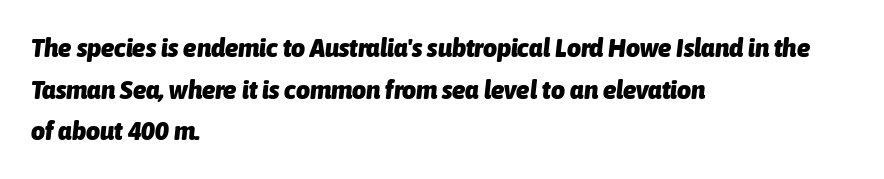
The image shows 27 px bold type, italic (leaning right); set left-aligned, normal line spacing (1.54x), normal letter spacing, not underlined.
